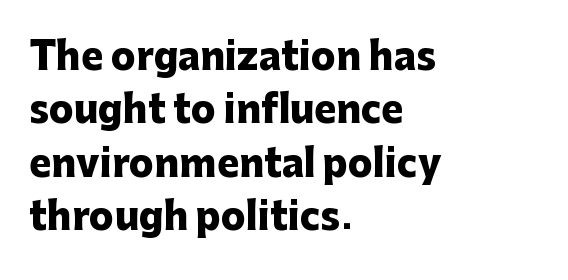
The image shows 37 px heavy sans-serif type, upright; set left-aligned, normal line spacing (1.44x), normal letter spacing, not underlined; low stroke contrast and a medium x-height.
